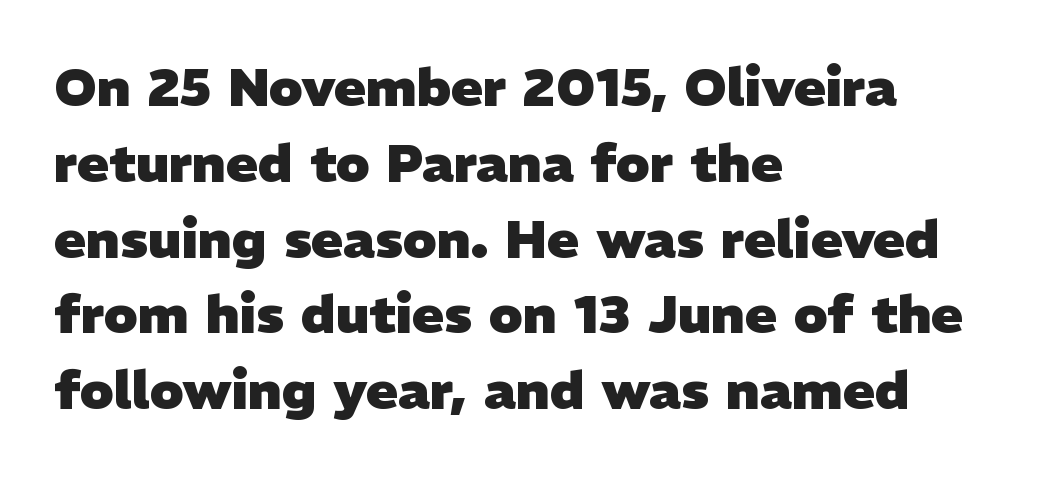
The image shows 53 px heavy sans-serif type; set left-aligned, normal line spacing (1.43x), normal letter spacing, not underlined; low stroke contrast and a medium x-height.
